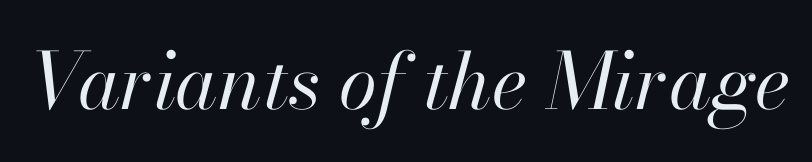
Think standard paragraph weight, or any step lighter than that. Character widths vary here, with narrow letters taking less room than wide ones. Plain, unruled lines of type. Glyph-to-glyph distance matches everyday printed text.
